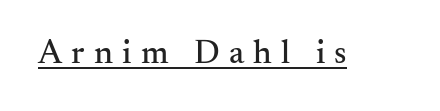
{"serif": "yes", "italic": "no", "width": "normal", "stroke_contrast": "medium", "x_height": "small", "monospaced": "no", "underline": "yes", "letter_spacing": "wide", "letter_spacing_em": 0.27, "glyph_px": 34}
